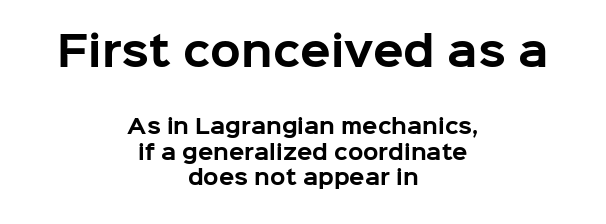
{"serif": "no", "italic": "no", "bold": "yes", "weight": "bold", "width": "normal", "stroke_contrast": "low", "x_height": "medium", "monospaced": "no", "underline": "no", "align": "center", "line_spacing": "normal", "line_spacing_ratio": 1.28, "letter_spacing": "normal", "letter_spacing_em": 0.0, "larger_block": "first", "size_ratio": 2.0, "glyph_px": 40}
